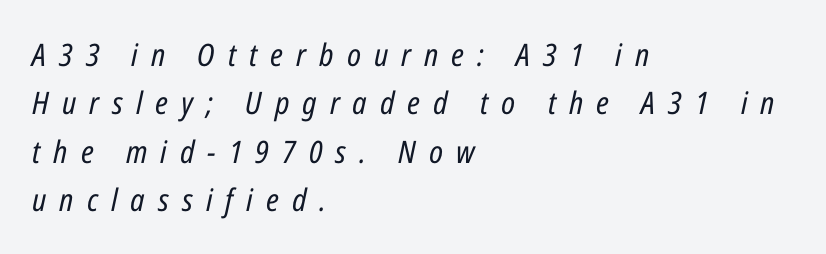
Is the block centered? No — it sits flush against the left margin. Quick note: underline off. Short note: letters widely spaced. Is the stroke heavy? The answer is a plain regular-or-lighter.
